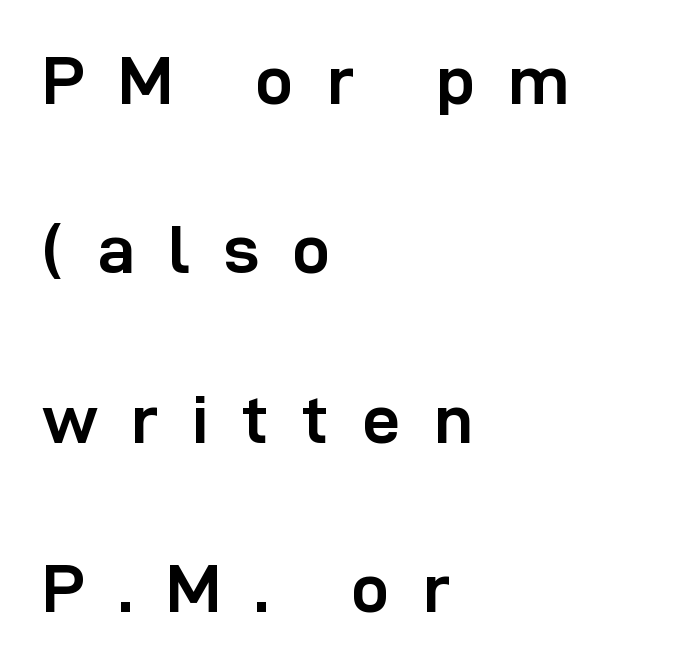
The image shows 68 px semibold sans-serif type, upright; set left-aligned, loose line spacing (2.49x), unusually wide letter spacing (+0.49 em), not underlined; low stroke contrast and a medium x-height.
